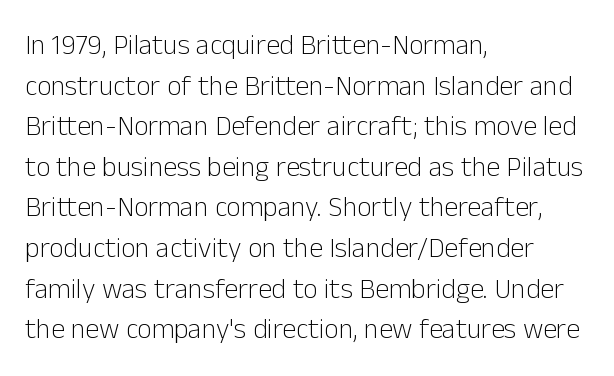
{"serif": "no", "italic": "no", "bold": "no", "weight": "light", "width": "normal", "stroke_contrast": "low", "x_height": "medium", "monospaced": "no", "underline": "no", "align": "left", "line_spacing": "normal", "line_spacing_ratio": 1.45, "letter_spacing": "normal", "letter_spacing_em": 0.0, "glyph_px": 28}
